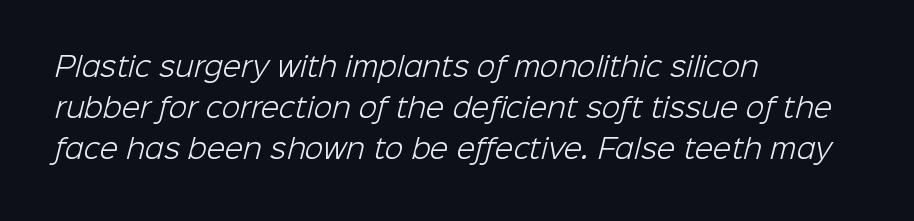
{"bold": "no", "underline": "no", "align": "left", "line_spacing": "normal", "line_spacing_ratio": 1.52, "letter_spacing": "normal", "letter_spacing_em": 0.0, "glyph_px": 27}
